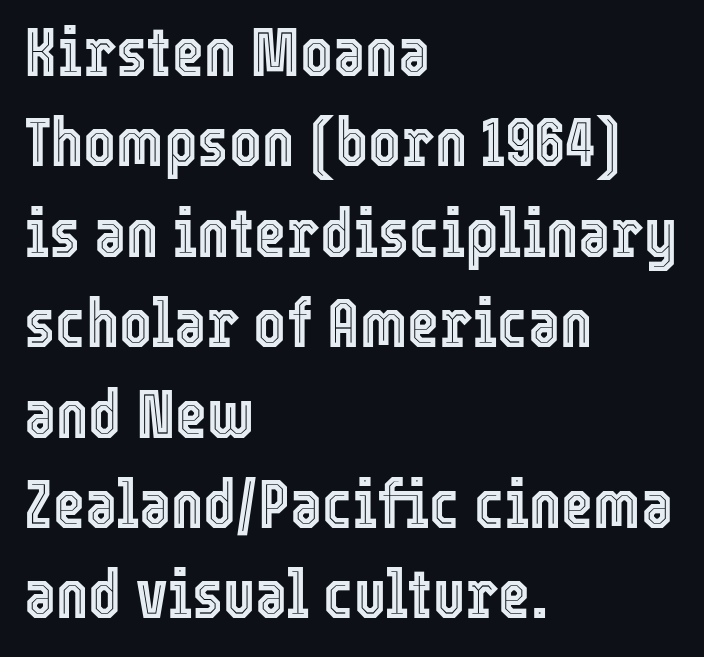
Q: Is the text italic (slanted)? A: No, it is upright.
Q: Is the text underlined? A: No.
Q: How is the paragraph aligned? A: Left-aligned.
Q: Is the spacing between letters normal or unusually wide? A: Normal.
Q: Is the spacing between lines tight, normal or loose? A: Normal.
Q: Width (condensed, normal, or wide)? A: Condensed.
Q: x-height? A: Medium.
Q: Monospaced? A: No.
